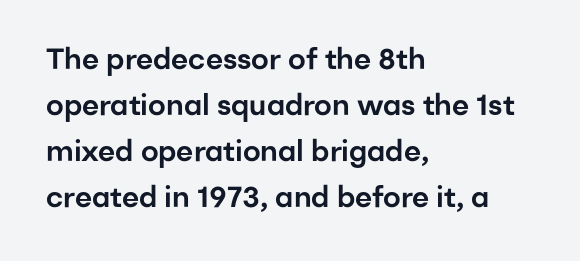
The image shows 29 px sans-serif type, upright; set left-aligned, normal line spacing (1.59x), normal letter spacing, not underlined; low stroke contrast and a medium x-height.
